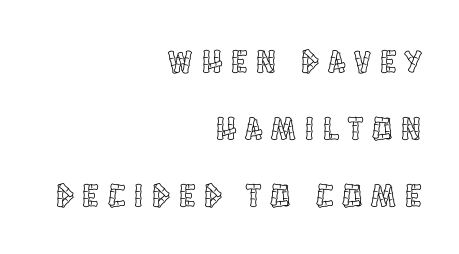
{"italic": "no", "width": "condensed", "x_height": "large", "monospaced": "no", "underline": "no", "align": "right", "line_spacing": "loose", "line_spacing_ratio": 2.03, "letter_spacing": "wide", "letter_spacing_em": 0.28, "glyph_px": 33}
